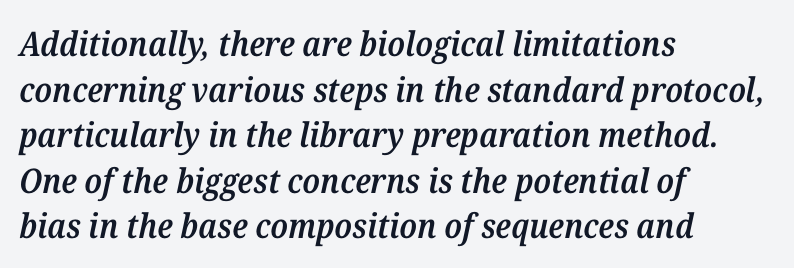
The lettering tilts uniformly, giving the passage an italic look. The designer left line spacing at the default. This sample uses plain, unmodified letter spacing. Proportional: the letters do not fall into vertical columns. The foot of each line stays bare and open.
